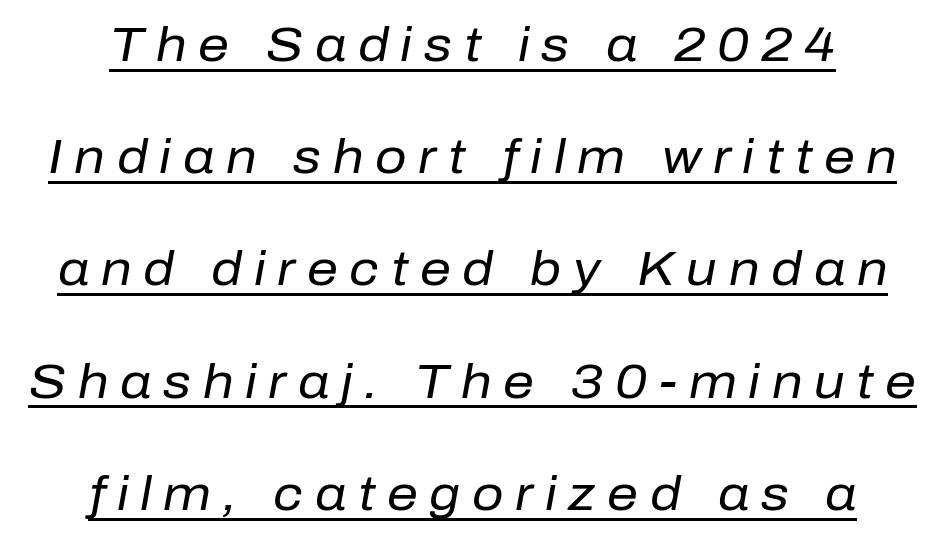
The image shows 49 px regular-weight type, italic (leaning right); set centered, loose line spacing (2.29x), unusually wide letter spacing (+0.24 em), underlined; low stroke contrast and a medium x-height.
